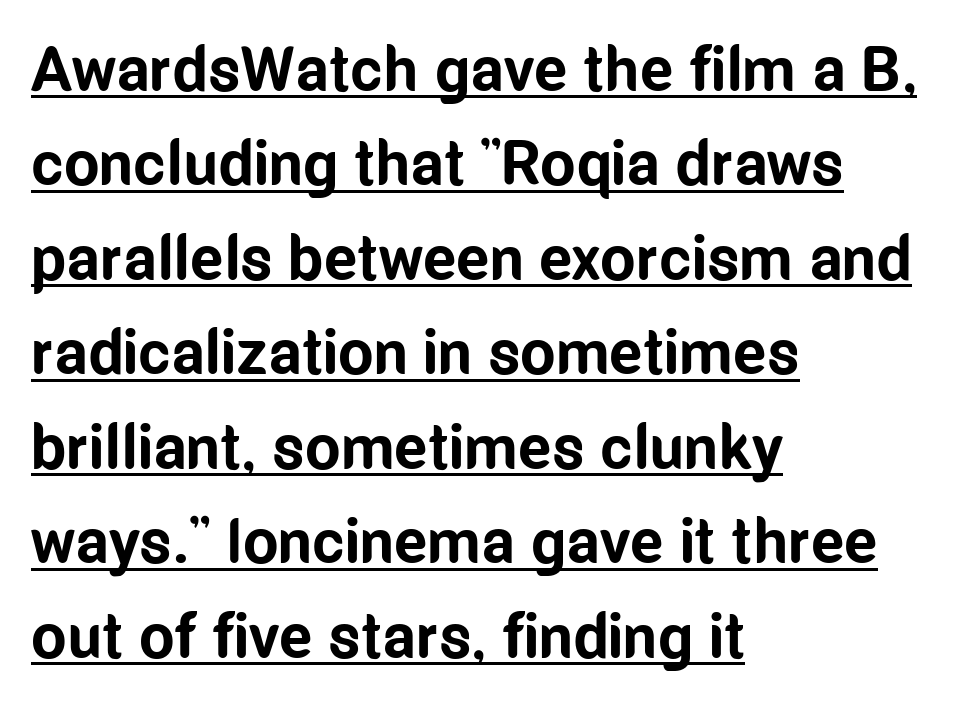
{"serif": "no", "italic": "no", "bold": "yes", "weight": "bold", "width": "condensed", "stroke_contrast": "low", "x_height": "medium", "monospaced": "no", "underline": "yes", "align": "left", "line_spacing": "normal", "line_spacing_ratio": 1.5, "letter_spacing": "normal", "letter_spacing_em": 0.0, "glyph_px": 63}
